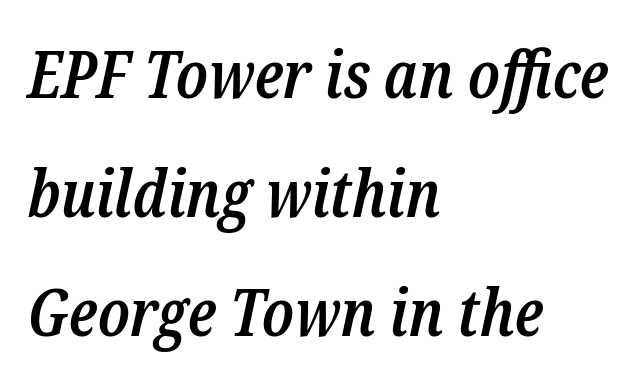
Varying glyph widths throughout — classic text-font behaviour. The paragraph shown leans on its left margin. Regarding serifs, this sample has them. The whole block is typeset with a tilt. A typesetter would call this zero additional tracking.
